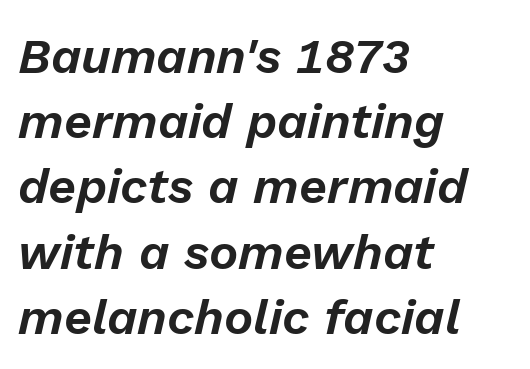
Q: Is the text italic (slanted)? A: Yes, it leans right by about 13 degrees.
Q: Is the text underlined? A: No.
Q: How is the paragraph aligned? A: Left-aligned.
Q: Is the spacing between letters normal or unusually wide? A: Normal.
Q: Is the spacing between lines tight, normal or loose? A: Normal.
Q: Width (condensed, normal, or wide)? A: Normal.
Q: Stroke contrast? A: Low.
Q: x-height? A: Medium.
Q: Monospaced? A: No.
